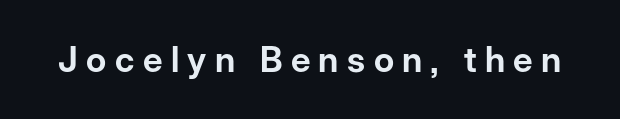
The lettering holds an erect, upright posture throughout. The words here are not underlined. The typeface chosen for these lines omits serifs. Note the varied advance widths — an 'i' is clearly narrower than an 'm'.
